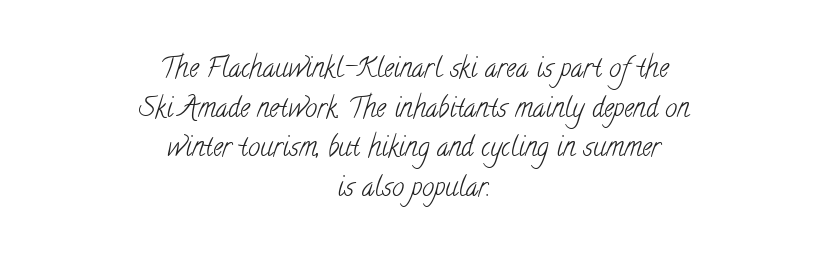
Stem width sits at or under what a default text font uses. Reading down the block, each line starts at a different indent, mirrored at its end. Has an underline been added? It has not. There is no visible air inserted between adjacent glyphs.
